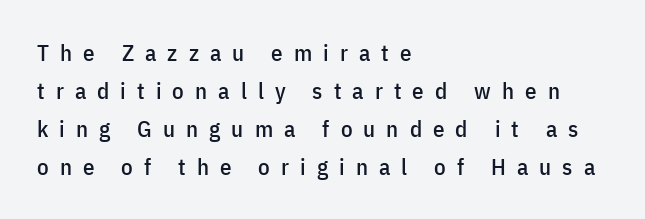
The image shows 23 px text type, upright; set left-aligned, normal line spacing (1.65x), unusually wide letter spacing (+0.48 em), not underlined.
